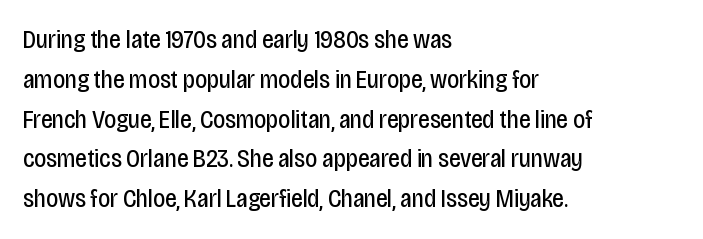
Q: Is the text bold? A: No.
Q: Is the text italic (slanted)? A: No, it is upright.
Q: Is the text underlined? A: No.
Q: How is the paragraph aligned? A: Left-aligned.
Q: Is the spacing between letters normal or unusually wide? A: Normal.
Q: Is the spacing between lines tight, normal or loose? A: Normal.
